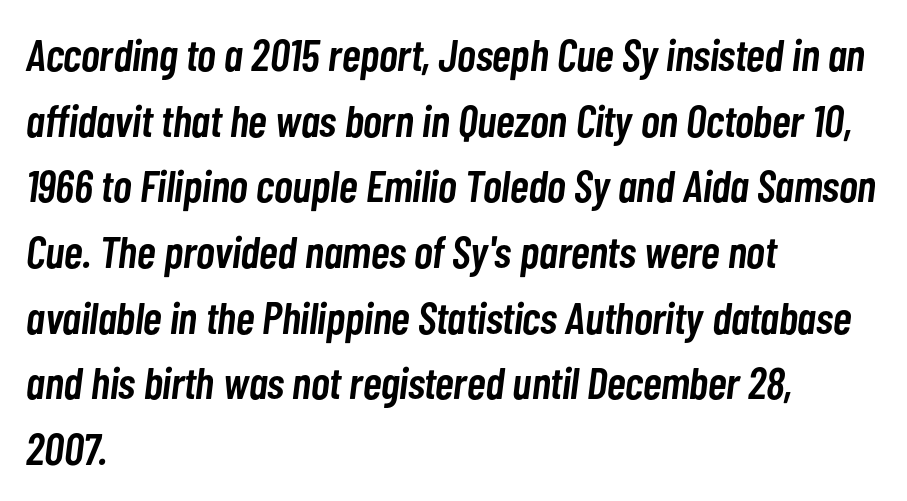
{"italic": "yes", "lean": "right", "slant_degrees": 7, "bold": "semi", "weight": "semibold", "width": "condensed", "stroke_contrast": "low", "x_height": "medium", "monospaced": "no", "underline": "no", "align": "left", "line_spacing": "normal", "line_spacing_ratio": 1.46, "letter_spacing": "normal", "letter_spacing_em": 0.0, "glyph_px": 45}
